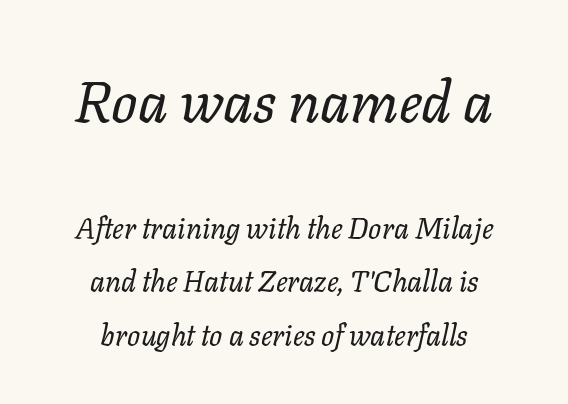
The image shows 58 px regular-weight type, italic (leaning right); set centered, line spacing 1.84x, normal letter spacing, not underlined; the first (top) block is 2.0x larger; low stroke contrast and a medium x-height.
